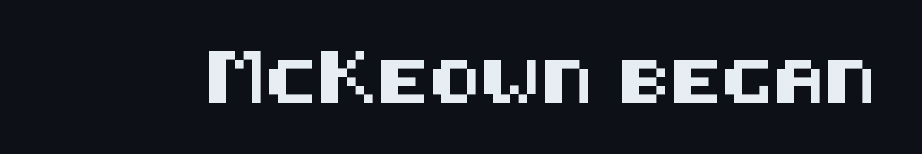
Q: Is the text italic (slanted)? A: No, it is upright.
Q: Is the typeface a serif or a sans-serif typeface? A: Sans-serif.
Q: Is the text underlined? A: No.
Q: Is the spacing between letters normal or unusually wide? A: Normal.
Q: Width (condensed, normal, or wide)? A: Normal.
Q: Stroke contrast? A: Medium.
Q: x-height? A: Large.
